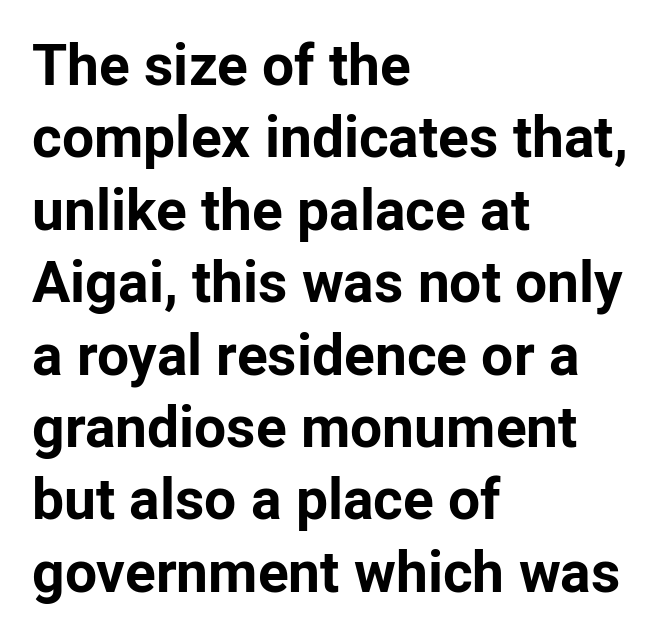
{"serif": "no", "italic": "no", "bold": "yes", "weight": "bold", "width": "normal", "stroke_contrast": "low", "x_height": "medium", "monospaced": "no", "underline": "no", "align": "left", "line_spacing": "normal", "line_spacing_ratio": 1.27, "letter_spacing": "normal", "letter_spacing_em": 0.0, "glyph_px": 57}
